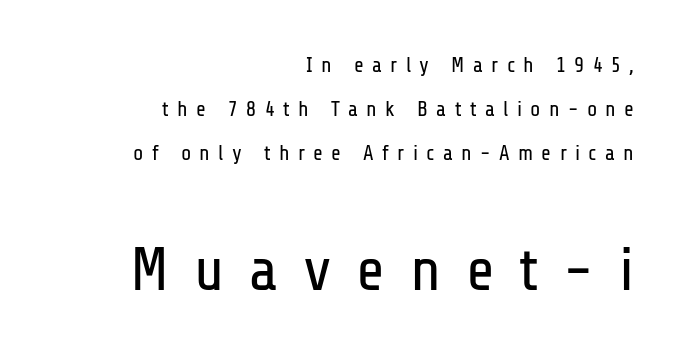
The image shows 62 px regular-weight, condensed sans-serif type, upright; set right-aligned, loose line spacing (2.1x), unusually wide letter spacing (+0.4 em), not underlined; the second (bottom) block is 2.95x larger; low stroke contrast and a medium x-height.
